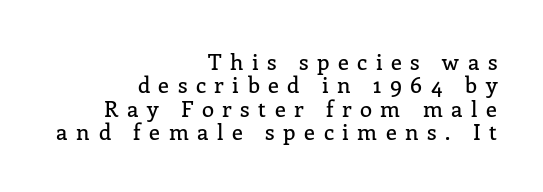
Q: Is the text italic (slanted)? A: No, it is upright.
Q: Is the text underlined? A: No.
Q: How is the paragraph aligned? A: Right-aligned.
Q: Is the spacing between letters normal or unusually wide? A: Unusually wide.
Q: Is the spacing between lines tight, normal or loose? A: Tight.
